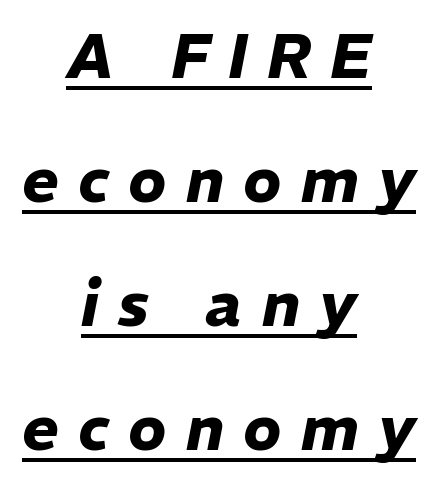
Note the varied advance widths — an 'i' is clearly narrower than an 'm'. The glyphs have the mass of a bold cut. This is underlined copy, the kind a proofreader might mark for attention. The designer dialed line spacing up above the default. This rendering uses center alignment, leaving both contours irregular but symmetric. The rendering inserts visible extra space after every character.
